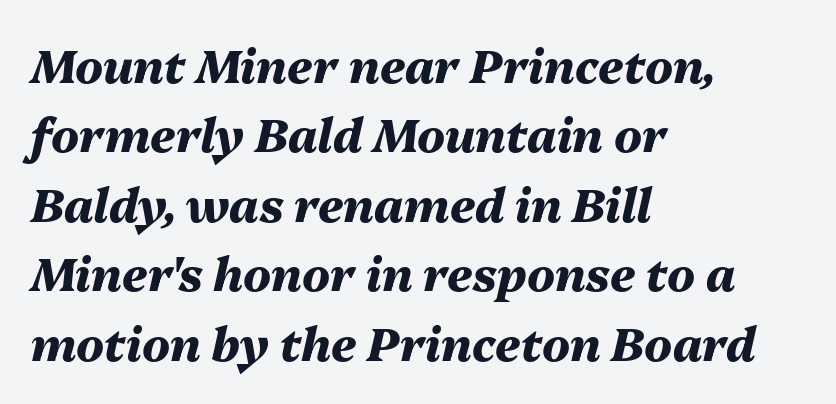
{"italic": "yes", "lean": "right", "slant_degrees": 13, "bold": "yes", "weight": "heavy", "width": "normal", "stroke_contrast": "medium", "x_height": "medium", "monospaced": "no", "underline": "no", "align": "left", "line_spacing": "normal", "line_spacing_ratio": 1.51, "letter_spacing": "normal", "letter_spacing_em": 0.0, "glyph_px": 46}
